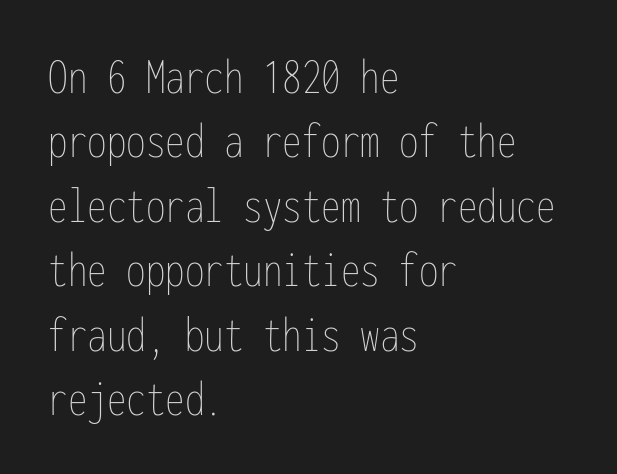
Q: Is the text bold? A: No.
Q: Is the text italic (slanted)? A: No, it is upright.
Q: Is the text underlined? A: No.
Q: How is the paragraph aligned? A: Left-aligned.
Q: Is the spacing between letters normal or unusually wide? A: Normal.
Q: Width (condensed, normal, or wide)? A: Condensed.
Q: Stroke contrast? A: Low.
Q: x-height? A: Medium.
Q: Monospaced? A: Yes.
